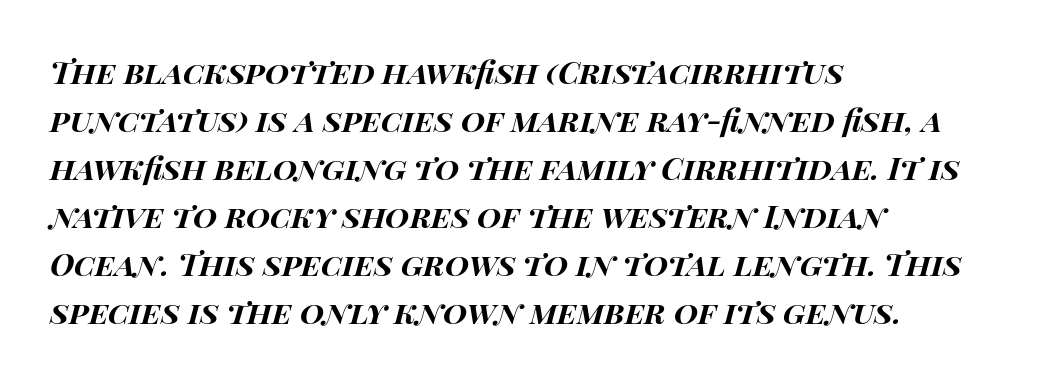
Its strokes are broad and dark, the hallmark of bold type. Leading: standard. Type without underlining. The axis of the letterforms is tilted away from vertical. All the whitespace from short lines collects on the right. The rendering uses natural spacing where letterforms have individual widths.
